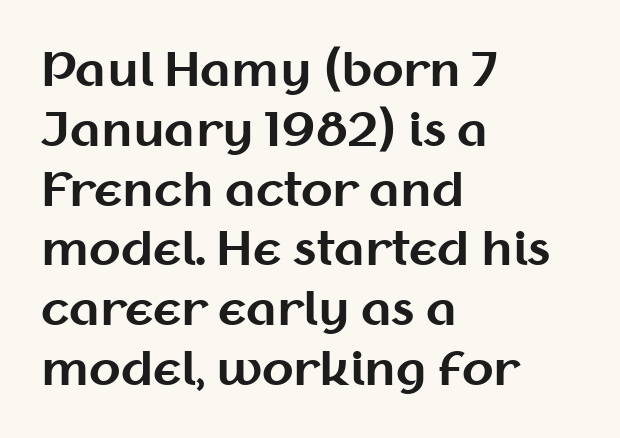
Q: Is the text bold? A: Yes.
Q: Is the text italic (slanted)? A: No, it is upright.
Q: Is the typeface a serif or a sans-serif typeface? A: Sans-serif.
Q: Is the text underlined? A: No.
Q: How is the paragraph aligned? A: Left-aligned.
Q: Is the spacing between letters normal or unusually wide? A: Normal.
Q: Is the spacing between lines tight, normal or loose? A: Normal.
Q: Width (condensed, normal, or wide)? A: Normal.
Q: Stroke contrast? A: Medium.
Q: x-height? A: Medium.
Q: Monospaced? A: No.
